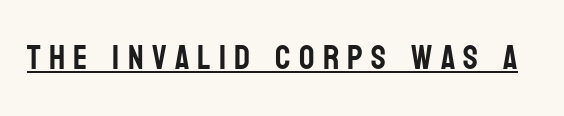
Q: Is the text italic (slanted)? A: No, it is upright.
Q: Is the typeface a serif or a sans-serif typeface? A: Sans-serif.
Q: Is the text underlined? A: Yes.
Q: Is the spacing between letters normal or unusually wide? A: Unusually wide.
Q: Width (condensed, normal, or wide)? A: Condensed.
Q: Stroke contrast? A: Low.
Q: x-height? A: Large.
Q: Monospaced? A: No.
